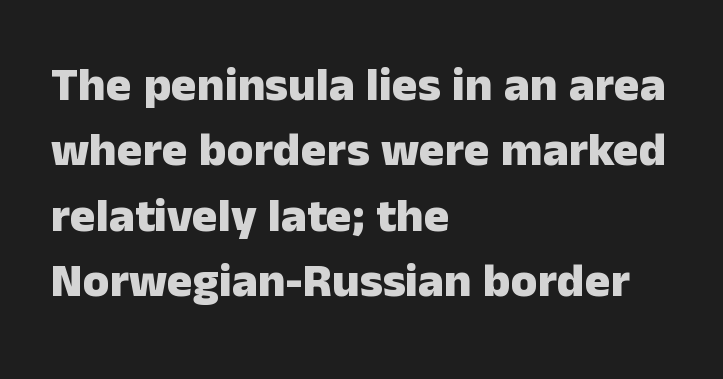
The image shows 48 px heavy sans-serif type, upright; set left-aligned, normal line spacing (1.36x), normal letter spacing, not underlined; low stroke contrast and a medium x-height.
